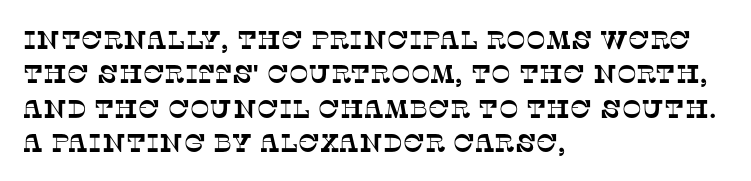
Q: Is the text underlined? A: No.
Q: How is the paragraph aligned? A: Left-aligned.
Q: Is the spacing between letters normal or unusually wide? A: Normal.
Q: Is the spacing between lines tight, normal or loose? A: Normal.
